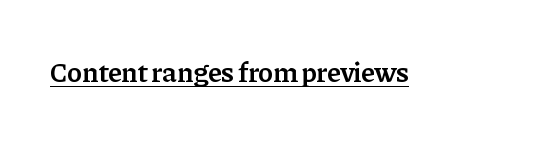
Q: Is the text bold? A: Semi-bold.
Q: Is the text italic (slanted)? A: No, it is upright.
Q: Is the typeface a serif or a sans-serif typeface? A: Serif.
Q: Is the text underlined? A: Yes.
Q: Is the spacing between letters normal or unusually wide? A: Normal.
Q: Width (condensed, normal, or wide)? A: Normal.
Q: Stroke contrast? A: Low.
Q: x-height? A: Medium.
Q: Monospaced? A: No.
